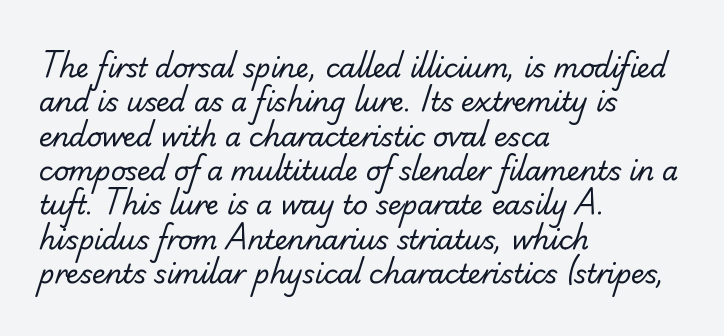
The foot of each line stays bare and open. Compared with a centered layout, this one pins lines to the left instead. The cut favours lightness, reaching ordinary text weight at its darkest. The designer left line spacing at the default.
